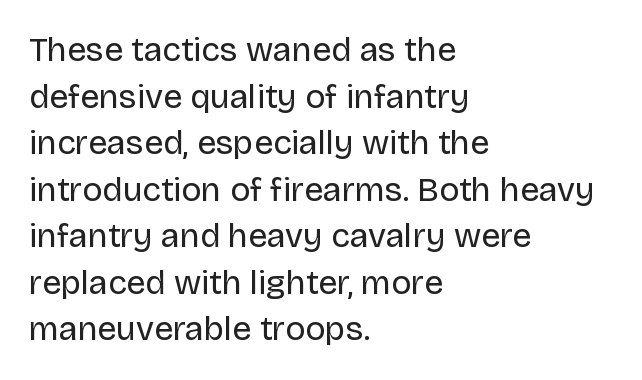
The typesetter chose a ragged-right arrangement here. Observe the absence of serifs on each vertical stroke in this sample. The gaps between neighbouring characters are ordinary and unremarkable. Character widths vary here, with narrow letters taking less room than wide ones.
